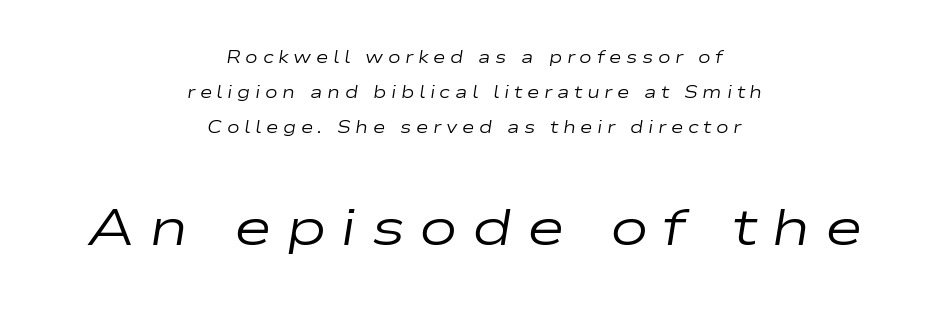
The image shows 52 px regular-weight, wide type, italic (leaning right); set centered, loose line spacing (2.07x), unusually wide letter spacing (+0.27 em), not underlined; the second (bottom) block is 3.06x larger; low stroke contrast and a medium x-height.
